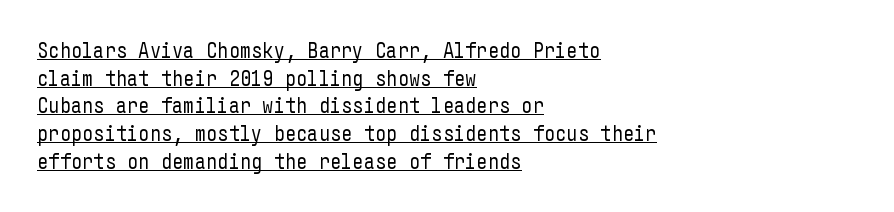
Notice how the passage keeps a crisp vertical edge on the left only. Rendered with straight, roman letterforms. Students, observe the line beneath the letters — that is underlining. In terms of leading, this rendering sits right in the middle. Stroke mass is kept to a normal reading level or below.
